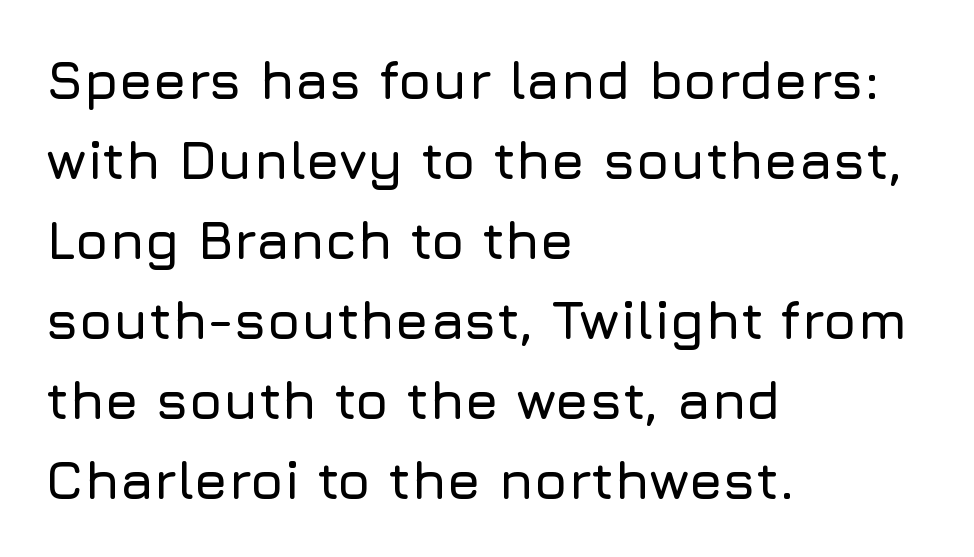
{"serif": "no", "italic": "no", "width": "normal", "stroke_contrast": "low", "x_height": "medium", "monospaced": "no", "underline": "no", "align": "left", "line_spacing": "normal", "line_spacing_ratio": 1.48, "letter_spacing": "normal", "letter_spacing_em": 0.0, "glyph_px": 54}
